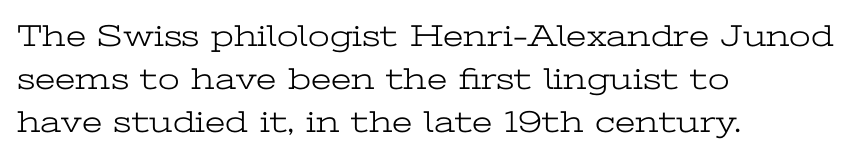
{"serif": "yes", "italic": "no", "bold": "no", "weight": "light", "width": "wide", "stroke_contrast": "low", "x_height": "medium", "monospaced": "no", "underline": "no", "align": "left", "line_spacing": "normal", "line_spacing_ratio": 1.39, "letter_spacing": "normal", "letter_spacing_em": 0.0, "glyph_px": 31}
